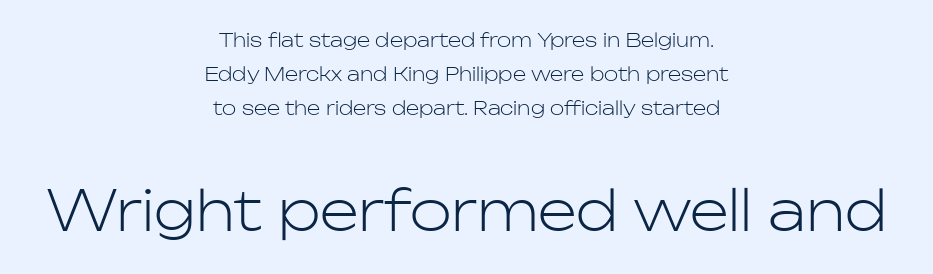
Q: Is the text bold? A: No.
Q: Is the text italic (slanted)? A: No, it is upright.
Q: Is the typeface a serif or a sans-serif typeface? A: Sans-serif.
Q: Is the text underlined? A: No.
Q: How is the paragraph aligned? A: Centered.
Q: Is the spacing between letters normal or unusually wide? A: Normal.
Q: Which block of text is set in a larger size, the first (top) or the second (bottom)? A: The second (bottom) one.
Q: Width (condensed, normal, or wide)? A: Normal.
Q: Stroke contrast? A: Low.
Q: x-height? A: Medium.
Q: Monospaced? A: No.
